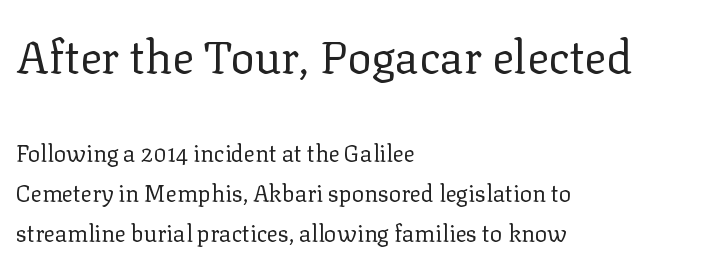
Q: Is the text bold? A: No.
Q: Is the text italic (slanted)? A: No, it is upright.
Q: Is the typeface a serif or a sans-serif typeface? A: Serif.
Q: Is the text underlined? A: No.
Q: How is the paragraph aligned? A: Left-aligned.
Q: Is the spacing between letters normal or unusually wide? A: Normal.
Q: Which block of text is set in a larger size, the first (top) or the second (bottom)? A: The first (top) one.
Q: Width (condensed, normal, or wide)? A: Normal.
Q: Stroke contrast? A: Low.
Q: x-height? A: Medium.
Q: Monospaced? A: No.
